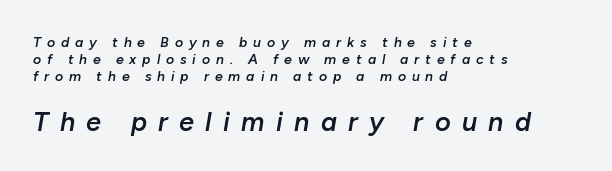
Q: Is the text bold? A: Semi-bold.
Q: Is the text italic (slanted)? A: Yes, it leans right by about 10 degrees.
Q: Is the text underlined? A: No.
Q: How is the paragraph aligned? A: Left-aligned.
Q: Is the spacing between letters normal or unusually wide? A: Unusually wide.
Q: Which block of text is set in a larger size, the first (top) or the second (bottom)? A: The second (bottom) one.
